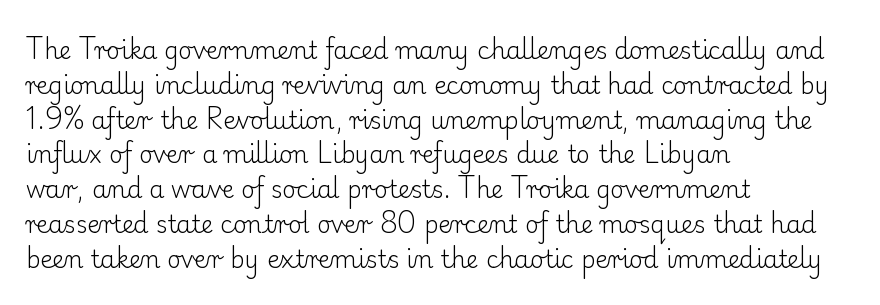
The image shows 24 px text type, upright; set left-aligned, normal line spacing (1.45x), normal letter spacing, not underlined.
